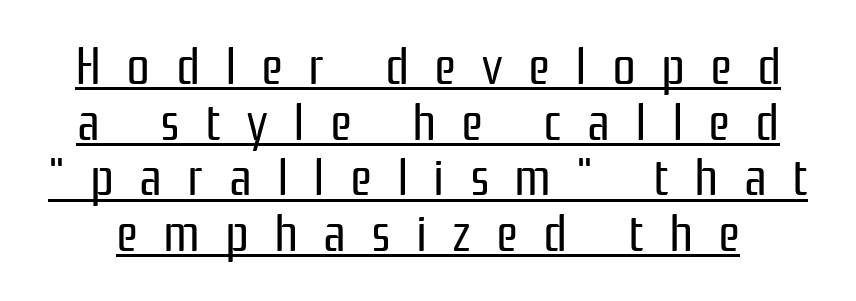
Q: Is the text bold? A: No.
Q: Is the text italic (slanted)? A: No, it is upright.
Q: Is the typeface a serif or a sans-serif typeface? A: Sans-serif.
Q: Is the text underlined? A: Yes.
Q: Is the spacing between letters normal or unusually wide? A: Unusually wide.
Q: Is the spacing between lines tight, normal or loose? A: Tight.
Q: Width (condensed, normal, or wide)? A: Condensed.
Q: Stroke contrast? A: Low.
Q: x-height? A: Medium.
Q: Monospaced? A: No.
